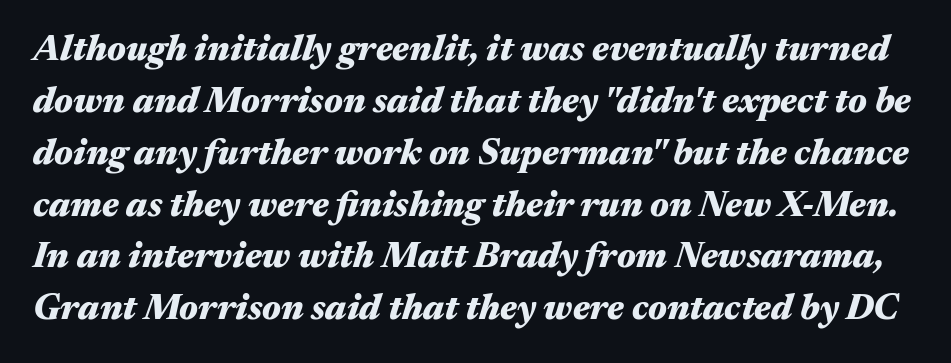
{"italic": "yes", "lean": "right", "slant_degrees": 17, "bold": "yes", "weight": "heavy", "width": "wide", "stroke_contrast": "medium", "x_height": "medium", "monospaced": "no", "underline": "no", "line_spacing": "normal", "line_spacing_ratio": 1.44, "letter_spacing": "normal", "letter_spacing_em": 0.0, "glyph_px": 36}
